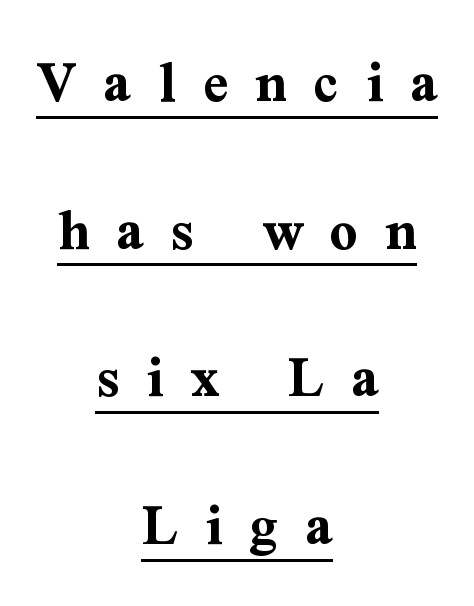
{"serif": "yes", "italic": "no", "bold": "yes", "weight": "bold", "width": "normal", "stroke_contrast": "medium", "x_height": "medium", "monospaced": "no", "underline": "yes", "align": "center", "line_spacing": "loose", "line_spacing_ratio": 2.42, "letter_spacing": "wide", "letter_spacing_em": 0.44, "glyph_px": 61}
